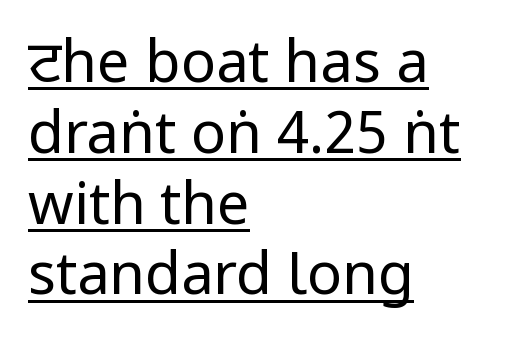
Decoration check: the copy is underlined. A typesetter would call this proportional, since set widths differ per character. Do the letters lean? They stand straight. This rendering uses left alignment, leaving the right contour irregular. No heavy texture on the line: the type isn't bold.
